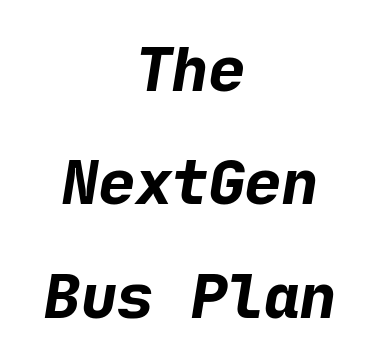
The image shows 61 px bold sans-serif type; set centered, line spacing 1.86x, normal letter spacing, not underlined; low stroke contrast and a medium x-height.
